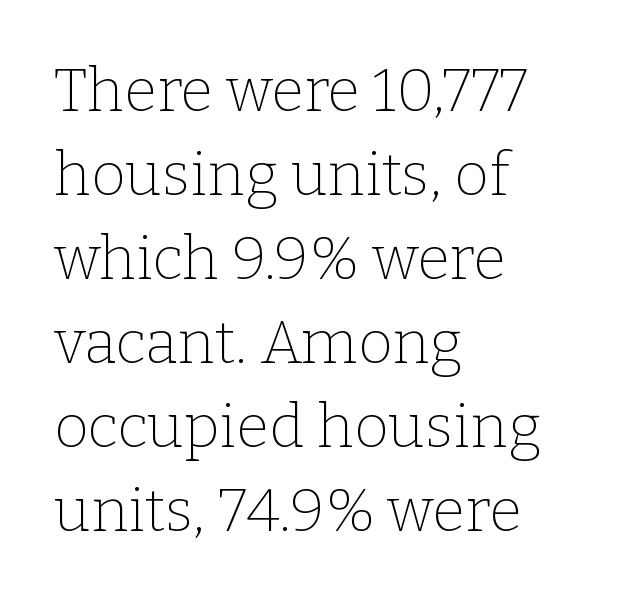
Q: Is the text bold? A: No.
Q: Is the text italic (slanted)? A: No, it is upright.
Q: Is the typeface a serif or a sans-serif typeface? A: Serif.
Q: Is the text underlined? A: No.
Q: How is the paragraph aligned? A: Left-aligned.
Q: Is the spacing between letters normal or unusually wide? A: Normal.
Q: Is the spacing between lines tight, normal or loose? A: Normal.
Q: Width (condensed, normal, or wide)? A: Normal.
Q: Stroke contrast? A: Low.
Q: x-height? A: Medium.
Q: Monospaced? A: No.
